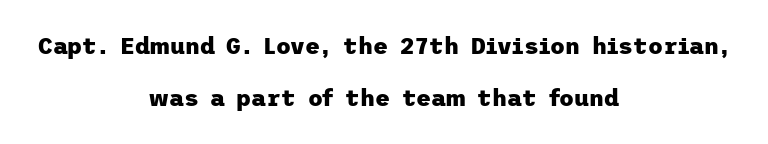
The image shows 23 px bold type, upright; set centered, loose line spacing (2.28x), normal letter spacing, not underlined.
